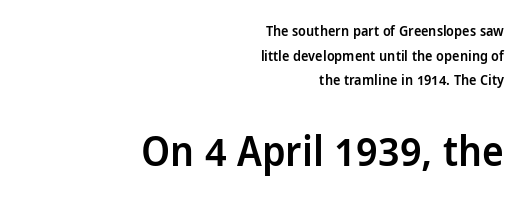
The image shows 41 px semibold sans-serif type, upright; set right-aligned, line spacing 1.76x, normal letter spacing, not underlined; the second (bottom) block is 2.93x larger; low stroke contrast and a medium x-height.
